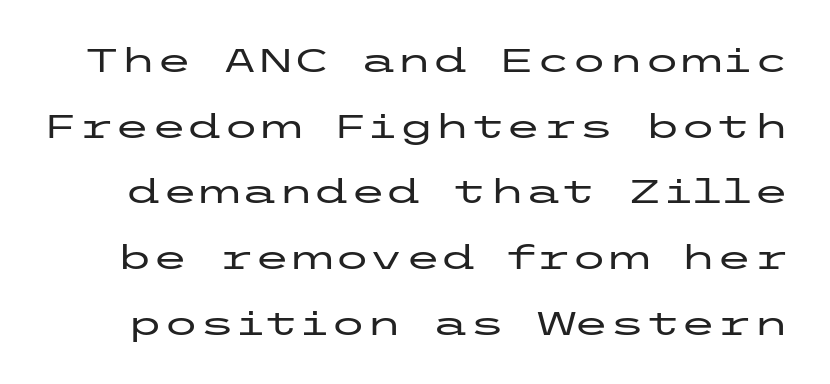
The image shows 33 px wide sans-serif type, upright; set loose line spacing (1.99x), normal letter spacing, not underlined; low stroke contrast and a medium x-height.
